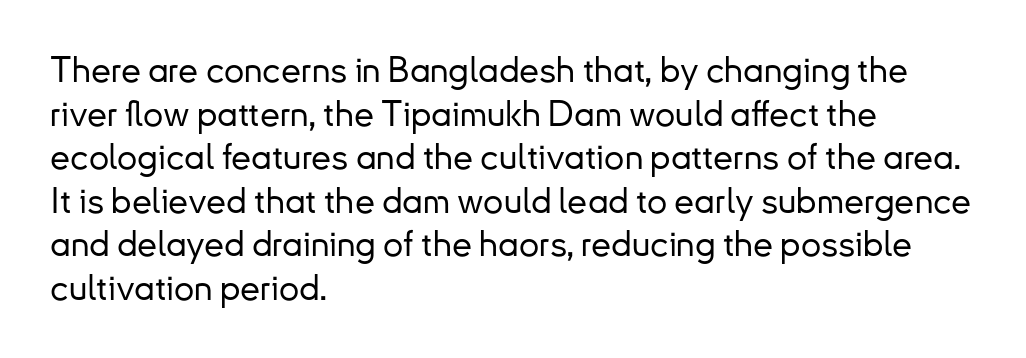
{"serif": "no", "italic": "no", "width": "normal", "stroke_contrast": "low", "x_height": "small", "monospaced": "no", "underline": "no", "align": "left", "line_spacing_ratio": 1.21, "letter_spacing": "normal", "letter_spacing_em": 0.0, "glyph_px": 36}
